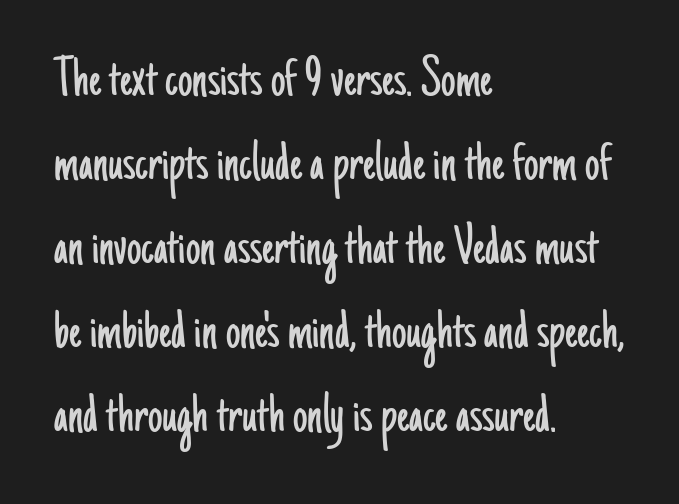
The image shows 58 px light, condensed sans-serif type, upright; set left-aligned, normal line spacing (1.45x), normal letter spacing, not underlined; low stroke contrast and a small x-height.
